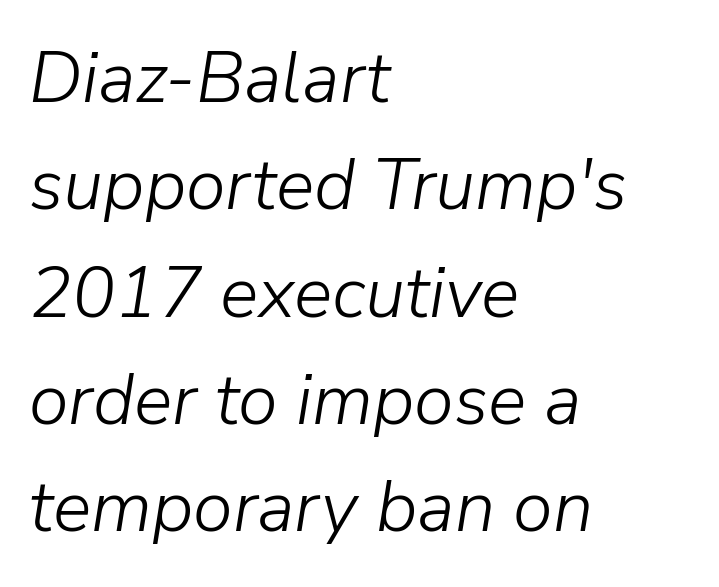
Type without underlining. Character widths vary here, with narrow letters taking less room than wide ones. The block of text has a typical density, with ordinary space between rows. A typesetter would mark this as italic.
